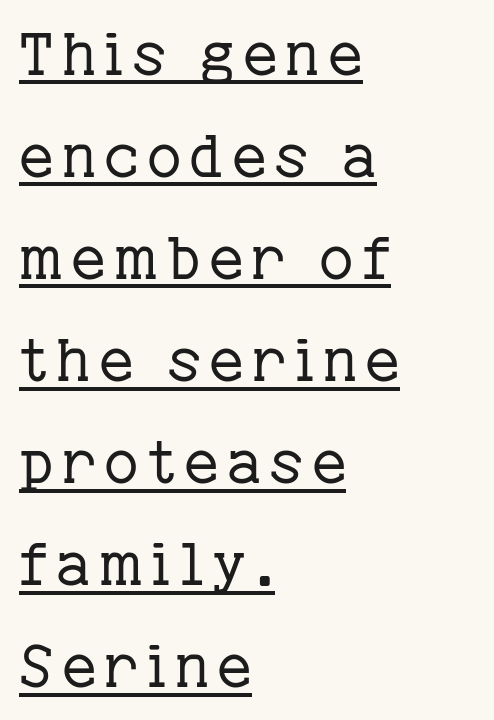
This sample is left-justified, so line endings fall wherever the words run out. Weight: regular or lighter. Caption: lettering with a line underneath. The letters stand upright; this is a roman face. This sample has the flowing, uneven cadence of proportional lettering. What kind of face is this? One with serifs.
